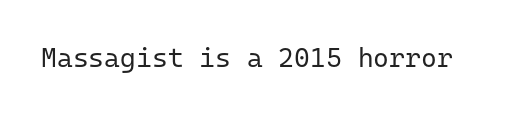
The image shows 27 px text type, upright; set normal letter spacing, not underlined.
